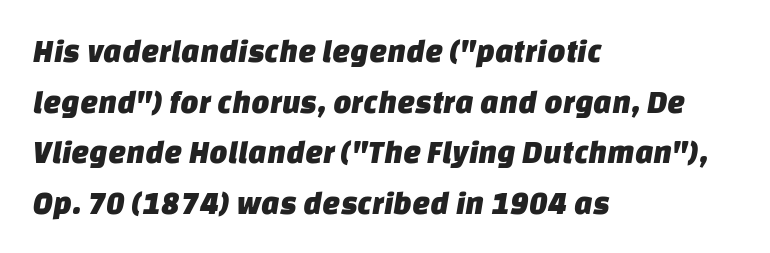
{"serif": "no", "width": "normal", "stroke_contrast": "low", "x_height": "large", "monospaced": "no", "underline": "no", "align": "left", "line_spacing": "normal", "line_spacing_ratio": 1.58, "letter_spacing": "normal", "letter_spacing_em": 0.0, "glyph_px": 32}
